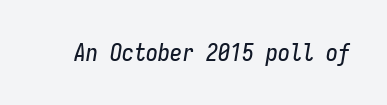
The image shows 24 px text type, italic (leaning right); set normal letter spacing, not underlined.
